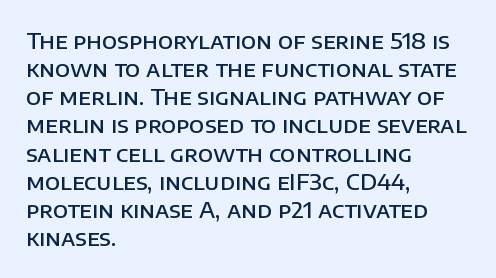
Q: Is the text bold? A: Semi-bold.
Q: Is the text italic (slanted)? A: No, it is upright.
Q: Is the text underlined? A: No.
Q: How is the paragraph aligned? A: Left-aligned.
Q: Is the spacing between letters normal or unusually wide? A: Normal.
Q: Is the spacing between lines tight, normal or loose? A: Normal.
